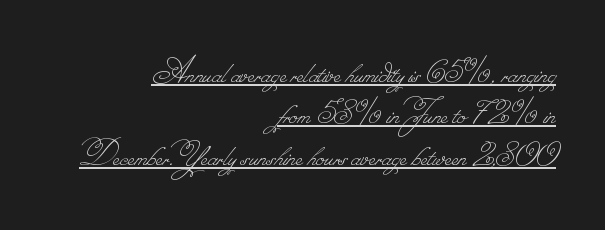
The image shows 37 px thin type; set right-aligned, tight line spacing (1.12x), normal letter spacing, underlined; low stroke contrast.
